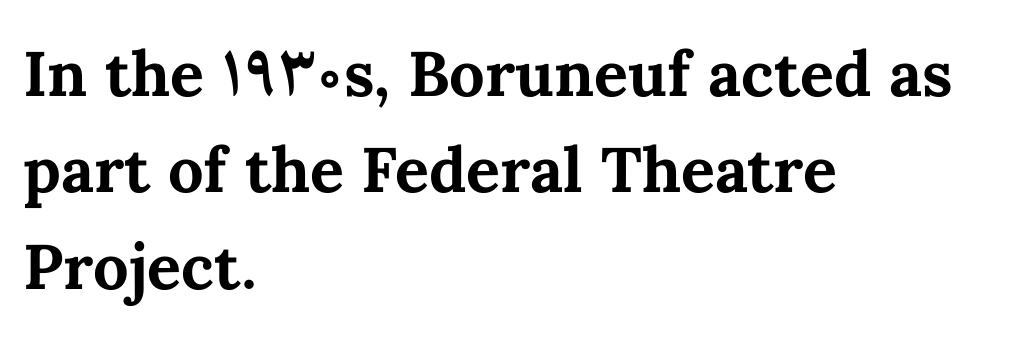
Just letters on the line, the space beneath them empty. Vertically, the passage feels balanced, rows spaced as you'd expect. Each letter keeps its own natural width here, so spacing adapts to shape. The type sits square on the baseline with zero lean. Leftover space on each line is placed entirely after the last word.
